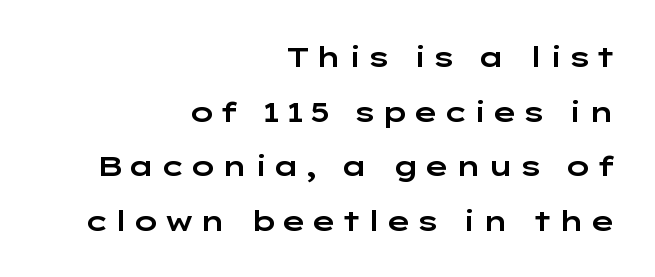
{"serif": "no", "italic": "no", "width": "wide", "stroke_contrast": "low", "x_height": "medium", "monospaced": "no", "underline": "no", "align": "right", "line_spacing": "loose", "line_spacing_ratio": 1.95, "glyph_px": 28}
